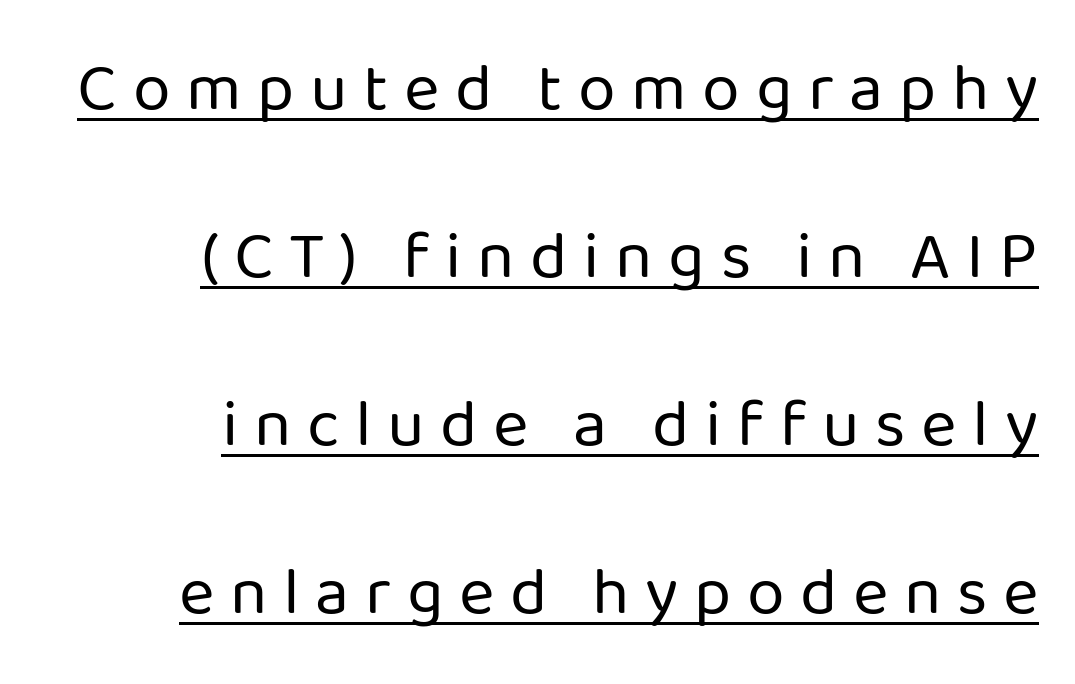
Does the leading feel generous? Absolutely, it's lavish. Does a line run under the words? Yes, clearly. Display-style spreading of the glyphs; the letterfit is very open. Spacing verdict: proportional, widths tailored to each character. These lines are composed in type without serifs.
